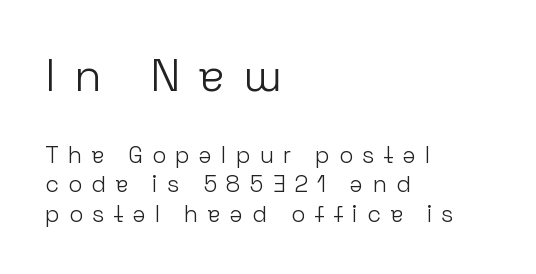
Q: Is the text bold? A: No.
Q: Is the text italic (slanted)? A: No, it is upright.
Q: Is the typeface a serif or a sans-serif typeface? A: Sans-serif.
Q: Is the text underlined? A: No.
Q: How is the paragraph aligned? A: Left-aligned.
Q: Is the spacing between letters normal or unusually wide? A: Unusually wide.
Q: Is the spacing between lines tight, normal or loose? A: Normal.
Q: Which block of text is set in a larger size, the first (top) or the second (bottom)? A: The first (top) one.
Q: Width (condensed, normal, or wide)? A: Normal.
Q: Stroke contrast? A: Low.
Q: x-height? A: Medium.
Q: Monospaced? A: No.
